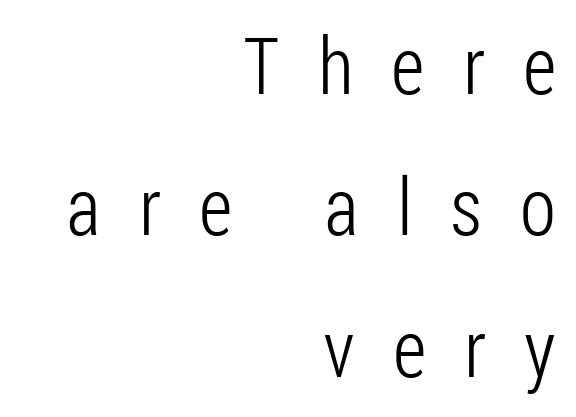
Examine the stroke ends and you'll find no serifs. This reads as an unemphasized weight, regular at the heaviest. Look at the tracking — it's clearly loosened, letters drifting apart. Italic: no, the glyphs are upright roman. The face used here is proportionally spaced, like ordinary book or web type. A flush-right, rag-left setting is used for this passage.
